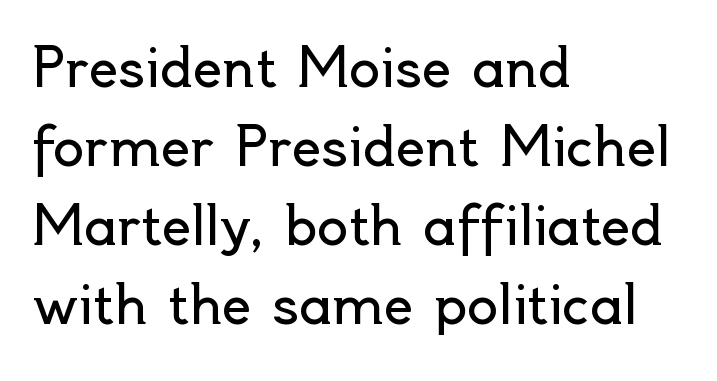
{"serif": "no", "italic": "no", "bold": "no", "weight": "regular", "width": "normal", "x_height": "small", "monospaced": "no", "underline": "no", "align": "left", "line_spacing": "normal", "line_spacing_ratio": 1.52, "letter_spacing": "normal", "letter_spacing_em": 0.0, "glyph_px": 52}
